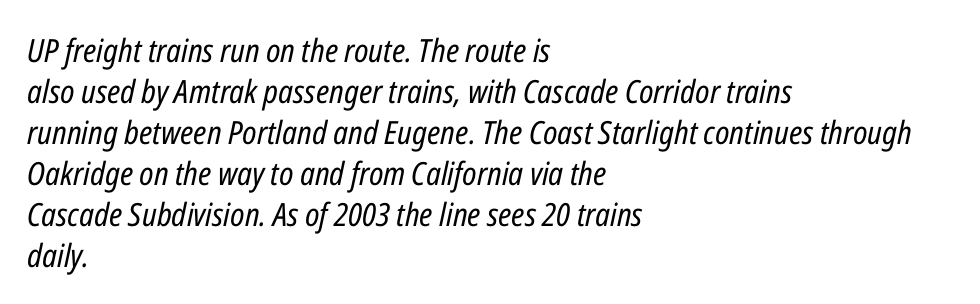
Q: Is the text bold? A: No.
Q: Is the text italic (slanted)? A: Yes, it leans right by about 12 degrees.
Q: Is the text underlined? A: No.
Q: How is the paragraph aligned? A: Left-aligned.
Q: Is the spacing between letters normal or unusually wide? A: Normal.
Q: Is the spacing between lines tight, normal or loose? A: Normal.
Q: Width (condensed, normal, or wide)? A: Condensed.
Q: Stroke contrast? A: Low.
Q: x-height? A: Medium.
Q: Monospaced? A: No.
